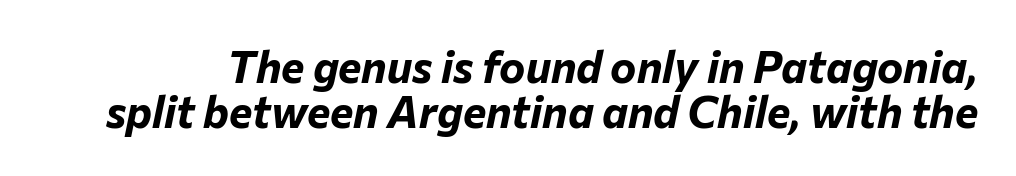
{"italic": "yes", "lean": "right", "slant_degrees": 12, "bold": "yes", "weight": "bold", "width": "normal", "stroke_contrast": "low", "x_height": "medium", "monospaced": "no", "underline": "no", "line_spacing": "tight", "line_spacing_ratio": 1.02, "letter_spacing": "normal", "letter_spacing_em": 0.0, "glyph_px": 44}
